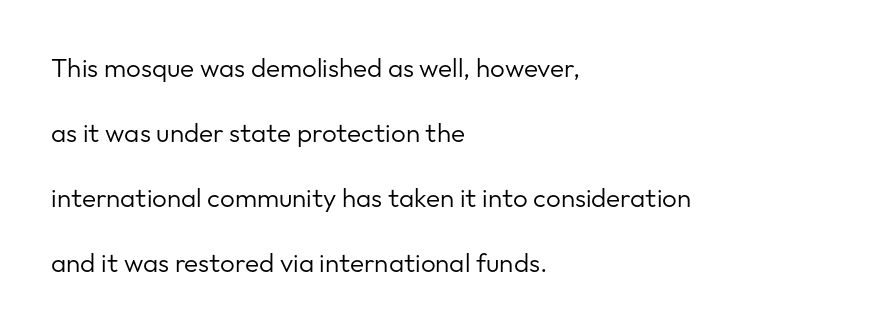
{"italic": "no", "bold": "no", "underline": "no", "align": "left", "line_spacing": "loose", "line_spacing_ratio": 2.5, "letter_spacing": "normal", "letter_spacing_em": 0.0, "glyph_px": 26}
